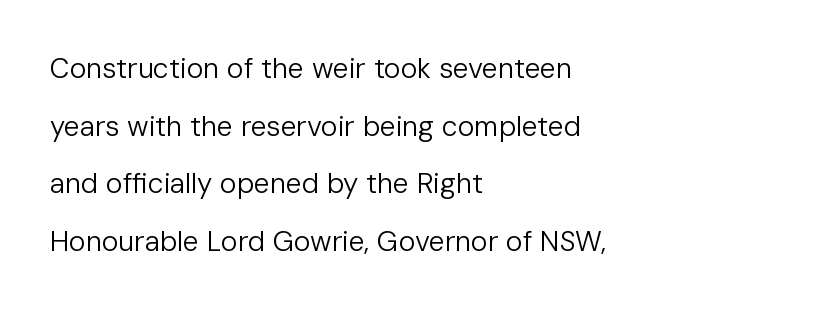
Q: Is the text bold? A: No.
Q: Is the text italic (slanted)? A: No, it is upright.
Q: Is the typeface a serif or a sans-serif typeface? A: Sans-serif.
Q: Is the text underlined? A: No.
Q: How is the paragraph aligned? A: Left-aligned.
Q: Is the spacing between letters normal or unusually wide? A: Normal.
Q: Is the spacing between lines tight, normal or loose? A: Loose.
Q: Width (condensed, normal, or wide)? A: Normal.
Q: Stroke contrast? A: Low.
Q: x-height? A: Medium.
Q: Monospaced? A: No.
